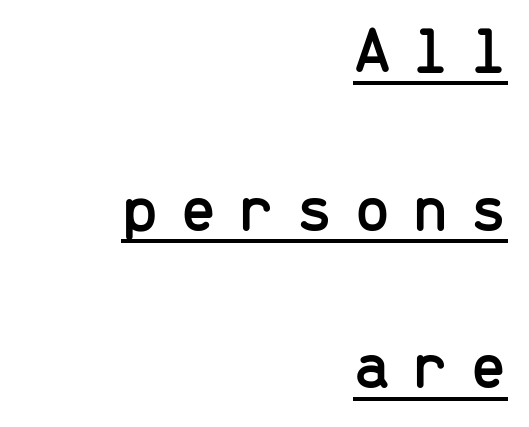
Type style note: lacks serifs. Is this a fixed-width face? Yes — each glyph sits in an identical cell. Decoration check: the copy is underlined. This sample uses expanded letter spacing, leaving extra air between glyphs. How would I describe the line gaps? Wide and relaxed. A flush-right, rag-left setting is used for this passage.
